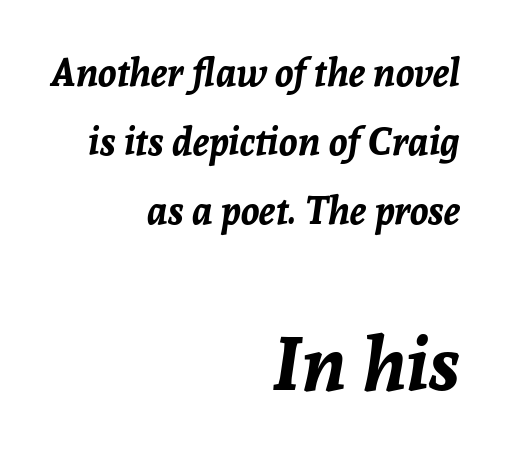
{"italic": "yes", "lean": "right", "slant_degrees": 8, "bold": "yes", "weight": "bold", "width": "normal", "stroke_contrast": "low", "x_height": "medium", "monospaced": "no", "underline": "no", "align": "right", "line_spacing_ratio": 1.81, "letter_spacing": "normal", "letter_spacing_em": 0.0, "larger_block": "second", "size_ratio": 1.97, "glyph_px": 75}
